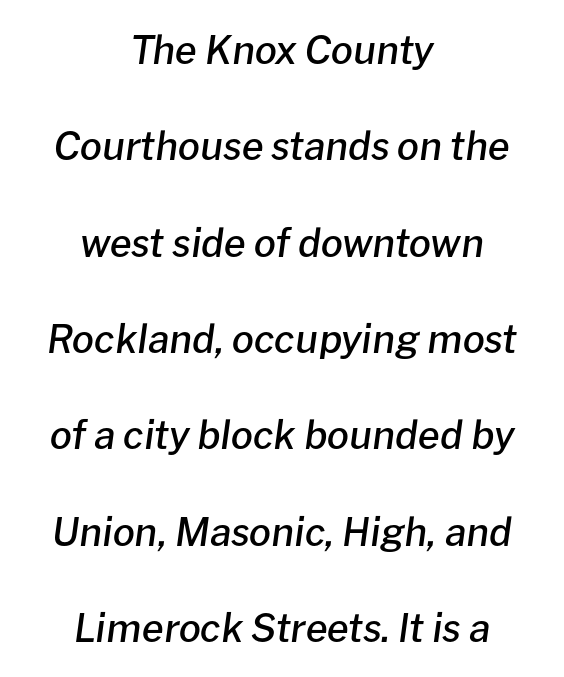
Varying glyph widths throughout — classic text-font behaviour. This rendering features lettering with no underline. The axis of the letterforms is tilted away from vertical. The line-height multiplier appears high, well above default. The letterforms sit shoulder to shoulder at normal distance.
